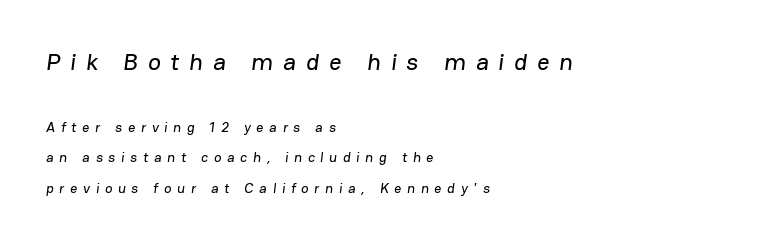
The image shows 24 px text type; set left-aligned, loose line spacing (2.18x), unusually wide letter spacing (+0.41 em), not underlined; the first (top) block is 1.71x larger.
